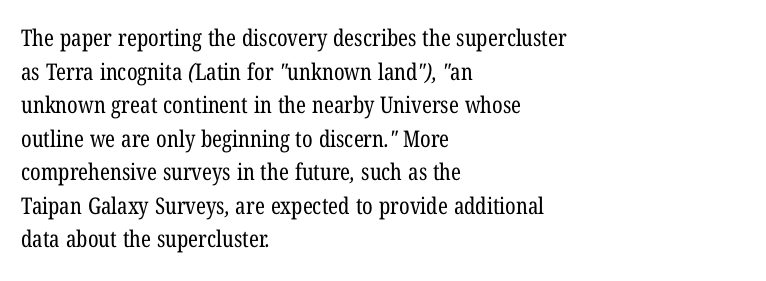
The cut favours lightness, reaching ordinary text weight at its darkest. The specimen omits any rule beneath the text block's lines. Alignment: flush left. This sample keeps an unexceptional amount of space between lines. Words appear dense and cohesive because spacing is normal.
